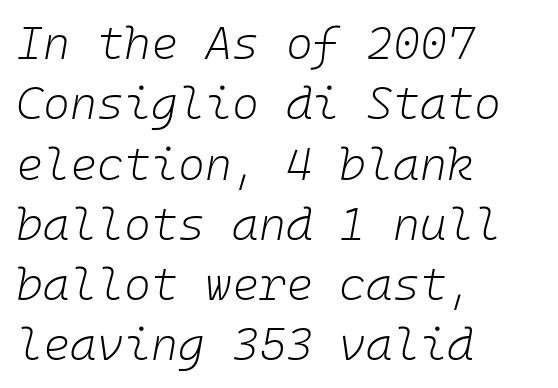
The image shows 46 px light type, italic (leaning right), monospaced; set left-aligned, normal line spacing (1.31x), normal letter spacing, not underlined; low stroke contrast and a medium x-height.
